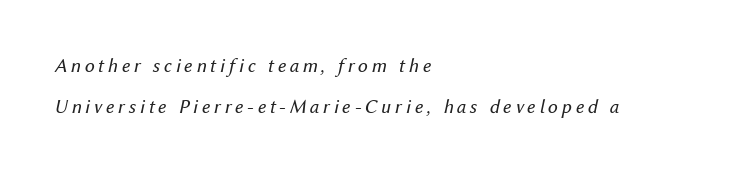
Q: Is the text bold? A: No.
Q: Is the text italic (slanted)? A: Yes, it leans right by about 12 degrees.
Q: Is the text underlined? A: No.
Q: How is the paragraph aligned? A: Left-aligned.
Q: Is the spacing between lines tight, normal or loose? A: Loose.
